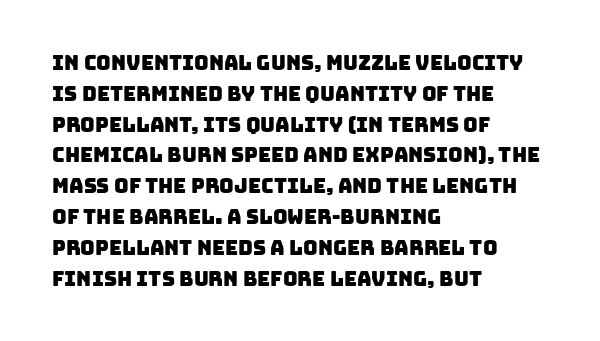
Q: Is the text underlined? A: No.
Q: How is the paragraph aligned? A: Left-aligned.
Q: Is the spacing between letters normal or unusually wide? A: Normal.
Q: Is the spacing between lines tight, normal or loose? A: Normal.
